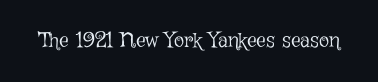
{"italic": "no", "bold": "no", "underline": "no", "letter_spacing": "normal", "letter_spacing_em": 0.0, "glyph_px": 21}
